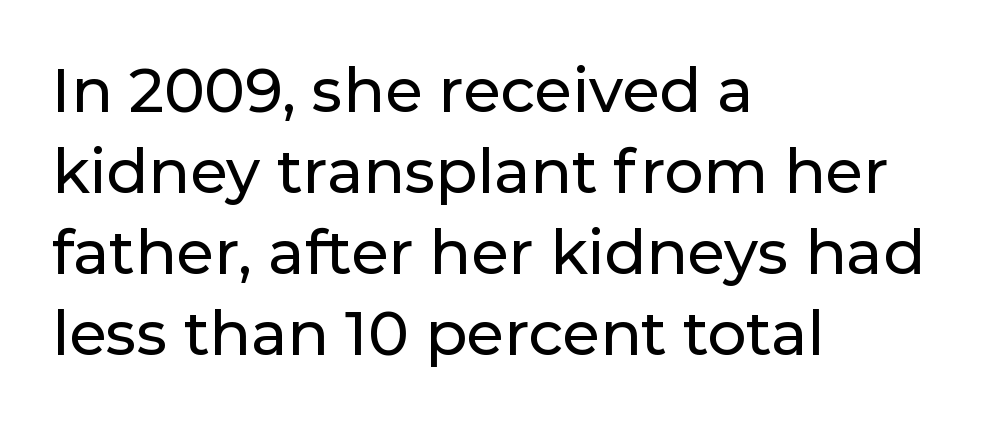
The image shows 61 px sans-serif type, upright; set left-aligned, normal line spacing (1.33x), normal letter spacing, not underlined; low stroke contrast and a medium x-height.
